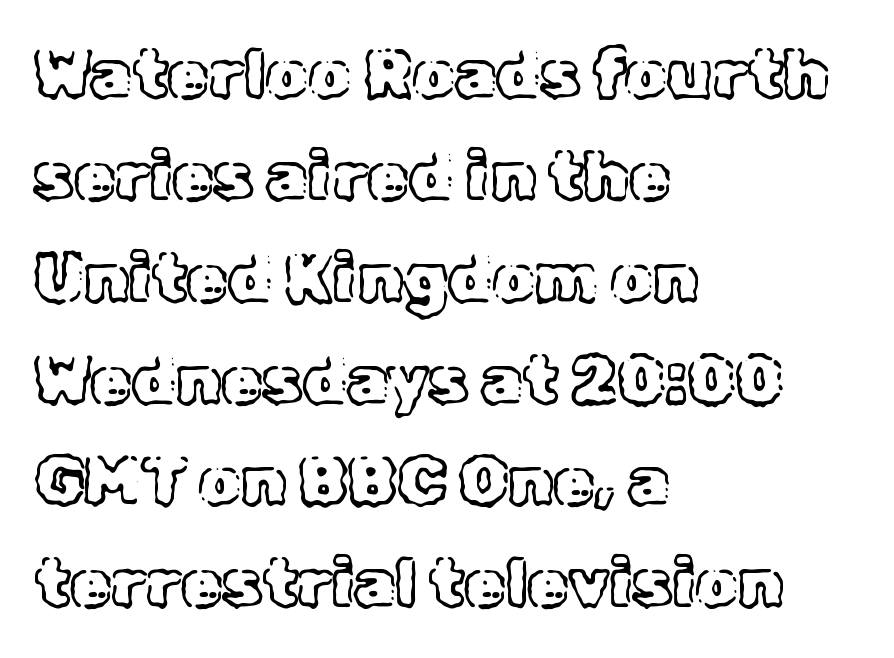
The paragraph has a hard left edge and a soft right edge. The letters sit at their default tracking, neither squeezed nor spread. You could not count columns in this text — the font is proportionally spaced. Decoration check: the copy has no underline. Vertical strokes here are truly vertical.
